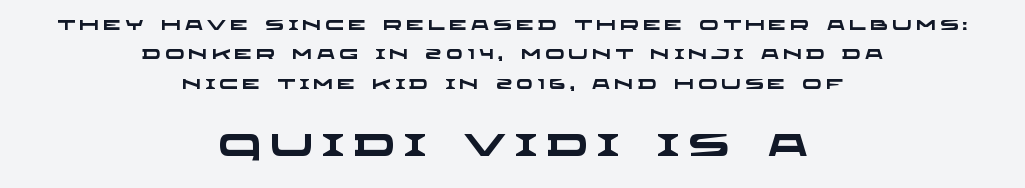
Q: Is the text bold? A: Yes.
Q: Is the typeface a serif or a sans-serif typeface? A: Sans-serif.
Q: Is the text underlined? A: No.
Q: How is the paragraph aligned? A: Centered.
Q: Is the spacing between letters normal or unusually wide? A: Unusually wide.
Q: Is the spacing between lines tight, normal or loose? A: Loose.
Q: Which block of text is set in a larger size, the first (top) or the second (bottom)? A: The second (bottom) one.
Q: Width (condensed, normal, or wide)? A: Wide.
Q: Stroke contrast? A: Low.
Q: x-height? A: Large.
Q: Monospaced? A: No.
